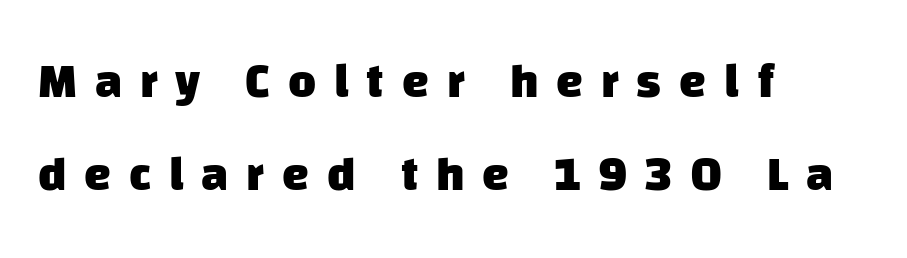
Descender tails drop into unmarked territory. Casual observation: everything's shoved over to the left. The typesetting leans heavy: a genuine bold. Rows of type keep a wide berth in the vertical direction.
